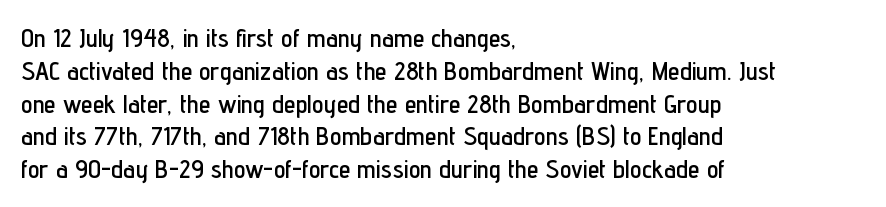
Each new line begins a customary step beneath the previous one. The passage shown is not underscored anywhere. Unlike italic type, these characters show no tilt at all. Casual observation: everything's shoved over to the left.
